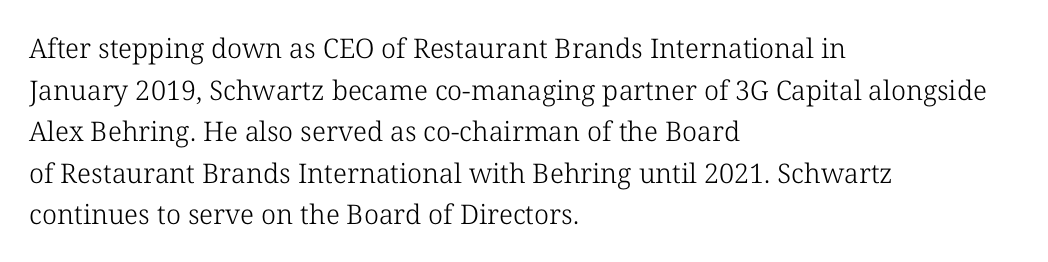
This sample uses an upright cut, with every glyph sitting square on the baseline. Lines of text with bare space underneath. The setting favours the left margin, as ordinary paragraphs usually do. Leading: standard. The typesetting does not lean heavy: it is not bold. You could call the tracking neutral — neither tight nor loose.
